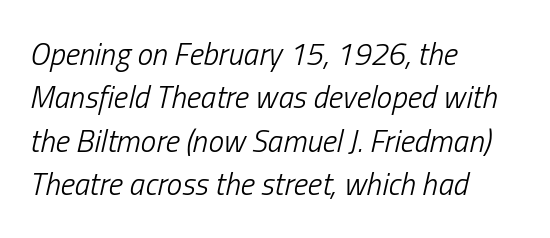
{"italic": "yes", "lean": "right", "slant_degrees": 13, "bold": "no", "weight": "light", "width": "condensed", "stroke_contrast": "low", "x_height": "medium", "monospaced": "no", "underline": "no", "align": "left", "line_spacing": "normal", "line_spacing_ratio": 1.4, "letter_spacing": "normal", "letter_spacing_em": 0.0, "glyph_px": 31}
